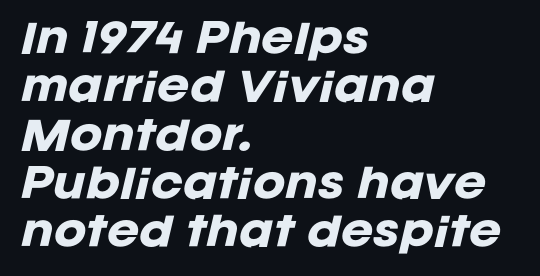
Left-aligned paragraph, ragged on the right. This sample has the flowing, uneven cadence of proportional lettering. Lines of text with bare space underneath. There's an unmistakable incline to the writing here. This sample uses plain, unmodified letter spacing. The characters look thick and weighty, a clear bold.
